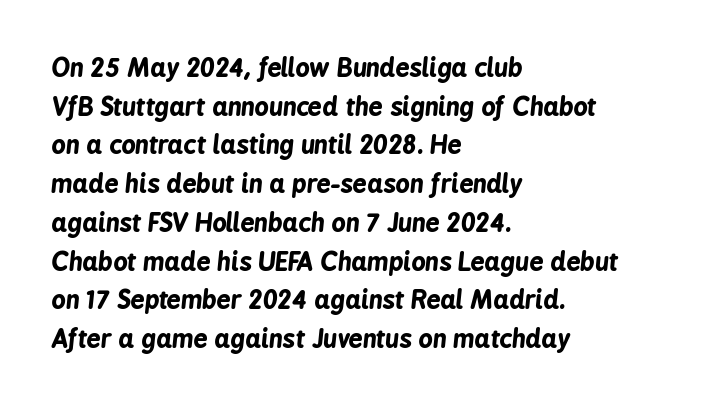
The image shows 25 px bold type, italic (leaning right); set left-aligned, normal line spacing (1.55x), normal letter spacing, not underlined.
